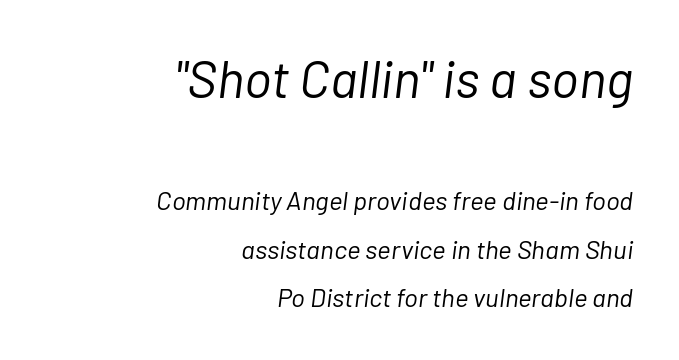
{"italic": "yes", "lean": "right", "slant_degrees": 7, "bold": "no", "weight": "light", "width": "normal", "stroke_contrast": "low", "x_height": "medium", "monospaced": "no", "underline": "no", "align": "right", "line_spacing_ratio": 1.86, "letter_spacing": "normal", "letter_spacing_em": 0.0, "larger_block": "first", "size_ratio": 2.0, "glyph_px": 52}
